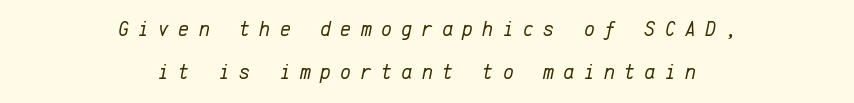
Q: Is the text bold? A: No.
Q: Is the text italic (slanted)? A: Yes, it leans right by about 12 degrees.
Q: Is the text underlined? A: No.
Q: How is the paragraph aligned? A: Centered.
Q: Is the spacing between letters normal or unusually wide? A: Unusually wide.
Q: Is the spacing between lines tight, normal or loose? A: Loose.
